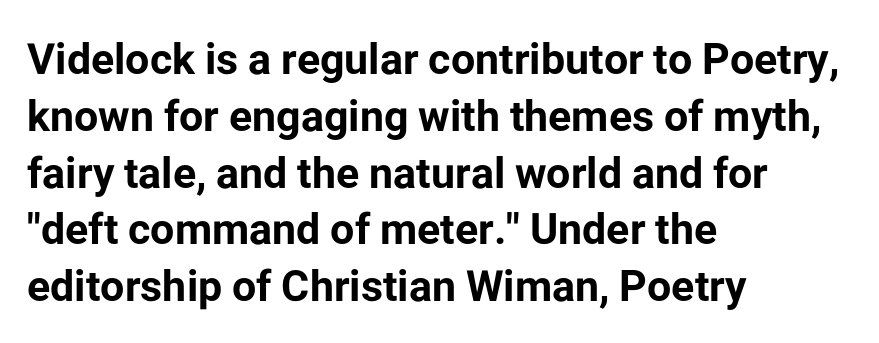
Q: Is the text bold? A: Yes.
Q: Is the text italic (slanted)? A: No, it is upright.
Q: Is the typeface a serif or a sans-serif typeface? A: Sans-serif.
Q: Is the text underlined? A: No.
Q: How is the paragraph aligned? A: Left-aligned.
Q: Is the spacing between letters normal or unusually wide? A: Normal.
Q: Is the spacing between lines tight, normal or loose? A: Normal.
Q: Width (condensed, normal, or wide)? A: Normal.
Q: Stroke contrast? A: Low.
Q: x-height? A: Medium.
Q: Monospaced? A: No.
